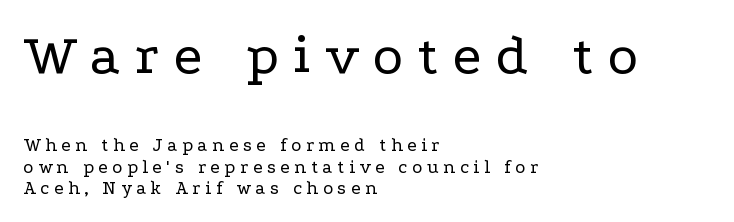
{"serif": "yes", "italic": "no", "bold": "no", "weight": "regular", "width": "wide", "stroke_contrast": "low", "x_height": "medium", "monospaced": "no", "underline": "no", "align": "left", "line_spacing": "tight", "line_spacing_ratio": 1.12, "letter_spacing": "wide", "letter_spacing_em": 0.25, "larger_block": "first", "size_ratio": 3.05, "glyph_px": 58}
